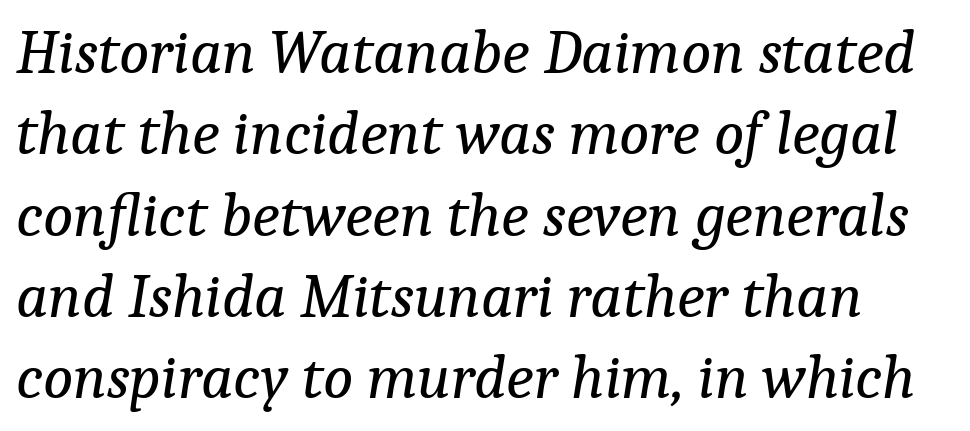
Q: Is the text bold? A: No.
Q: Is the text italic (slanted)? A: Yes, it leans right by about 9 degrees.
Q: Is the typeface a serif or a sans-serif typeface? A: Serif.
Q: Is the text underlined? A: No.
Q: Is the spacing between letters normal or unusually wide? A: Normal.
Q: Is the spacing between lines tight, normal or loose? A: Normal.
Q: Width (condensed, normal, or wide)? A: Normal.
Q: Stroke contrast? A: Low.
Q: x-height? A: Medium.
Q: Monospaced? A: No.
